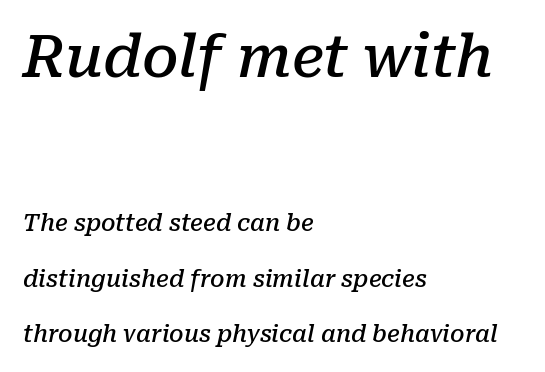
Q: Is the text bold? A: Semi-bold.
Q: Is the text italic (slanted)? A: Yes, it leans right by about 10 degrees.
Q: Is the typeface a serif or a sans-serif typeface? A: Serif.
Q: Is the text underlined? A: No.
Q: How is the paragraph aligned? A: Left-aligned.
Q: Is the spacing between letters normal or unusually wide? A: Normal.
Q: Is the spacing between lines tight, normal or loose? A: Loose.
Q: Which block of text is set in a larger size, the first (top) or the second (bottom)? A: The first (top) one.
Q: Width (condensed, normal, or wide)? A: Normal.
Q: Stroke contrast? A: Low.
Q: x-height? A: Medium.
Q: Monospaced? A: No.
